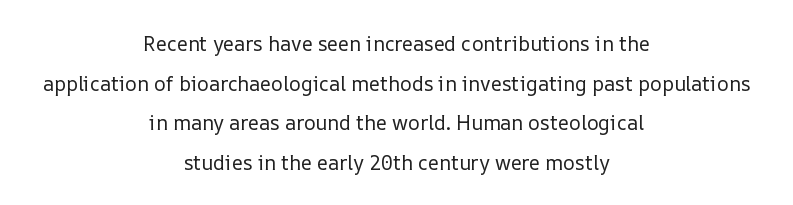
Q: Is the text bold? A: No.
Q: Is the text italic (slanted)? A: No, it is upright.
Q: Is the text underlined? A: No.
Q: How is the paragraph aligned? A: Centered.
Q: Is the spacing between letters normal or unusually wide? A: Normal.
Q: Is the spacing between lines tight, normal or loose? A: Loose.
